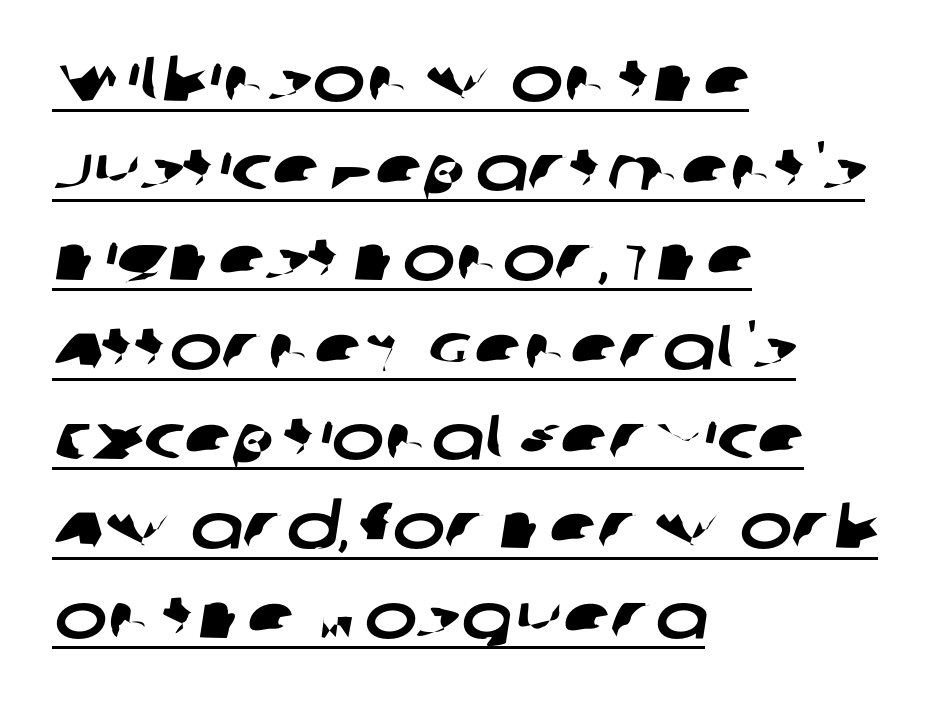
Q: Is the typeface a serif or a sans-serif typeface? A: Sans-serif.
Q: Is the text underlined? A: Yes.
Q: How is the paragraph aligned? A: Left-aligned.
Q: Is the spacing between letters normal or unusually wide? A: Normal.
Q: Is the spacing between lines tight, normal or loose? A: Normal.
Q: Width (condensed, normal, or wide)? A: Wide.
Q: Stroke contrast? A: Low.
Q: x-height? A: Large.
Q: Monospaced? A: No.
